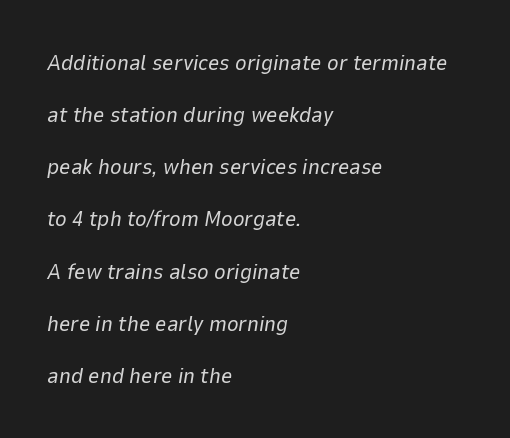
The image shows 22 px text type, italic (leaning right); set left-aligned, loose line spacing (2.37x), normal letter spacing, not underlined.
